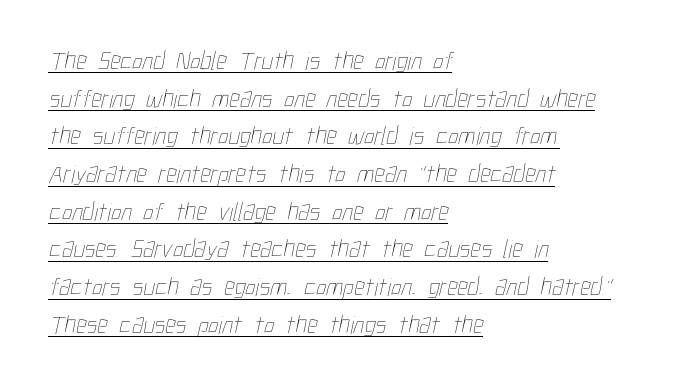
Q: Is the text bold? A: No.
Q: Is the text underlined? A: Yes.
Q: How is the paragraph aligned? A: Left-aligned.
Q: Is the spacing between letters normal or unusually wide? A: Normal.
Q: Is the spacing between lines tight, normal or loose? A: Normal.
